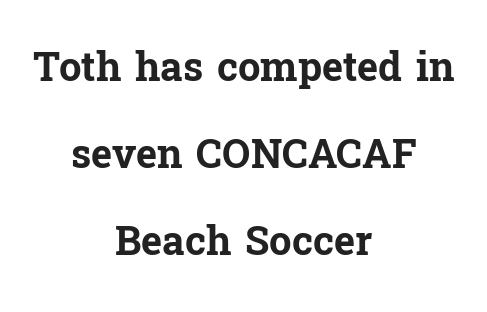
Q: Is the text bold? A: Yes.
Q: Is the text italic (slanted)? A: No, it is upright.
Q: Is the typeface a serif or a sans-serif typeface? A: Serif.
Q: Is the text underlined? A: No.
Q: How is the paragraph aligned? A: Centered.
Q: Is the spacing between letters normal or unusually wide? A: Normal.
Q: Is the spacing between lines tight, normal or loose? A: Loose.
Q: Width (condensed, normal, or wide)? A: Normal.
Q: Stroke contrast? A: Low.
Q: x-height? A: Medium.
Q: Monospaced? A: No.
